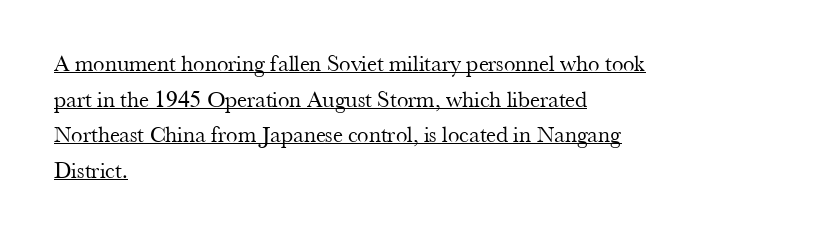
The image shows 23 px text type, upright; set left-aligned, normal line spacing (1.55x), normal letter spacing, underlined.
